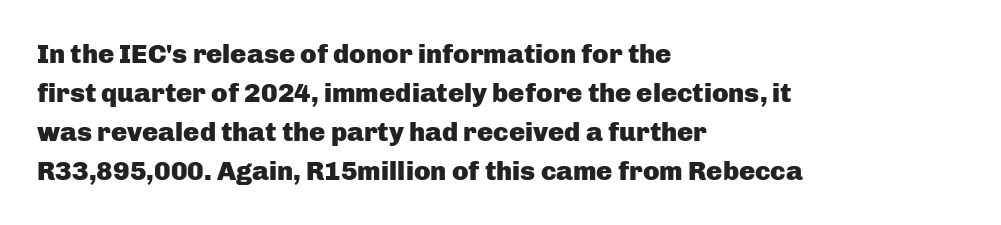
{"italic": "no", "bold": "yes", "underline": "no", "align": "left", "line_spacing": "normal", "line_spacing_ratio": 1.45, "letter_spacing": "normal", "letter_spacing_em": 0.0, "glyph_px": 27}
